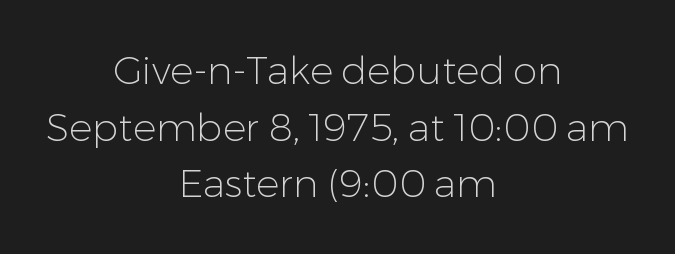
{"serif": "no", "italic": "no", "bold": "no", "weight": "light", "width": "normal", "stroke_contrast": "low", "x_height": "medium", "monospaced": "no", "underline": "no", "align": "center", "line_spacing": "normal", "line_spacing_ratio": 1.45, "letter_spacing": "normal", "letter_spacing_em": 0.0, "glyph_px": 39}
